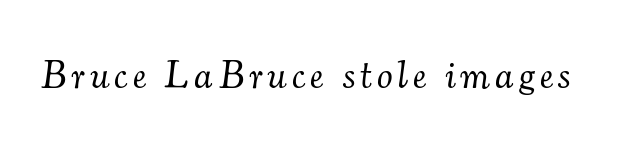
{"serif": "yes", "italic": "yes", "lean": "right", "slant_degrees": 7, "bold": "no", "weight": "light", "width": "normal", "stroke_contrast": "medium", "x_height": "small", "monospaced": "no", "underline": "no", "glyph_px": 39}
